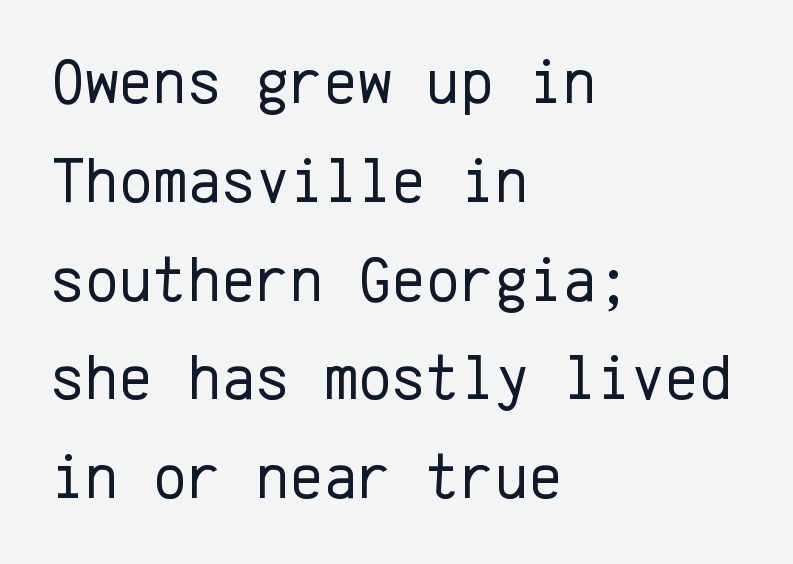
Each letter, wide or thin by design, is forced into the same width here. These lines are set flush left with a ragged right edge. These lines sit exactly where default settings would place them. Standard letterfit; no display-style spreading of the glyphs.
